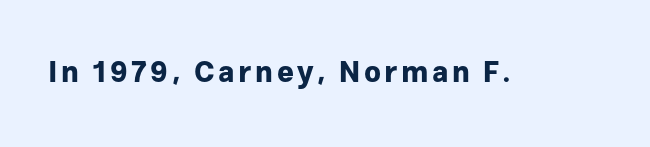
The image shows 29 px bold sans-serif type, upright; set not underlined; low stroke contrast and a medium x-height.
